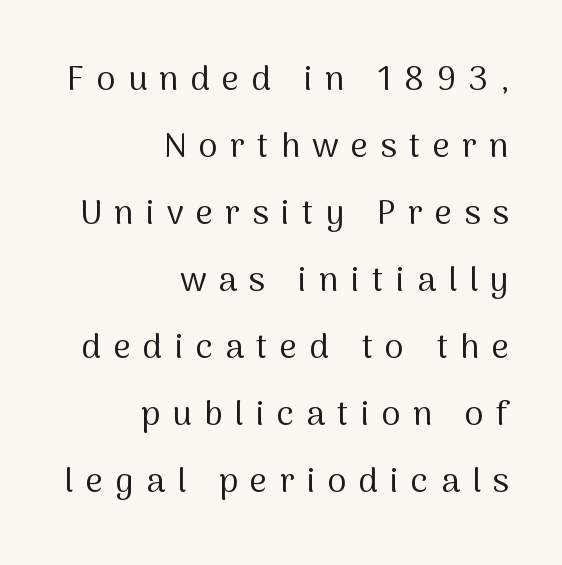
Q: Is the text bold? A: No.
Q: Is the text italic (slanted)? A: No, it is upright.
Q: Is the typeface a serif or a sans-serif typeface? A: Sans-serif.
Q: Is the text underlined? A: No.
Q: How is the paragraph aligned? A: Right-aligned.
Q: Is the spacing between letters normal or unusually wide? A: Unusually wide.
Q: Is the spacing between lines tight, normal or loose? A: Loose.
Q: Width (condensed, normal, or wide)? A: Normal.
Q: Stroke contrast? A: Medium.
Q: x-height? A: Medium.
Q: Monospaced? A: No.
